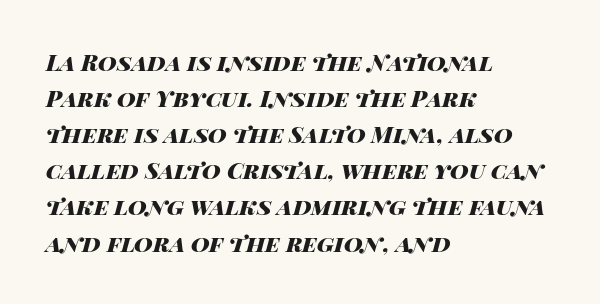
The image shows 23 px bold type, italic (leaning right); set left-aligned, normal line spacing (1.57x), normal letter spacing, not underlined.
